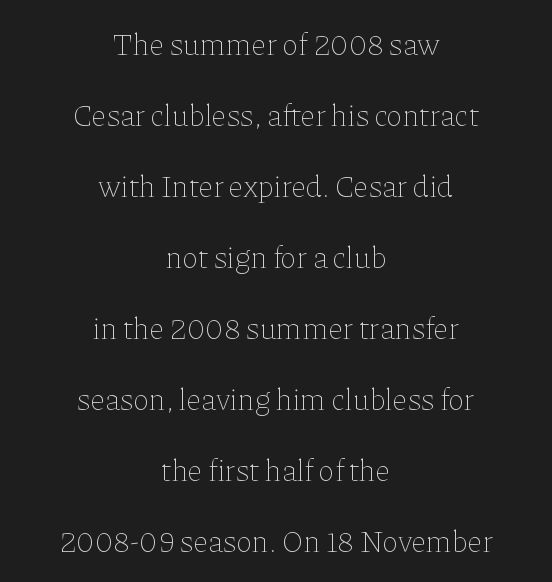
The image shows 31 px thin type, upright; set centered, loose line spacing (2.29x), normal letter spacing, not underlined; low stroke contrast and a medium x-height.
